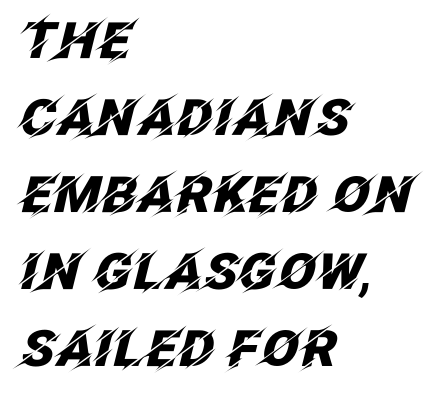
{"italic": "yes", "lean": "right", "slant_degrees": 12, "bold": "yes", "weight": "heavy", "width": "normal", "stroke_contrast": "low", "x_height": "large", "monospaced": "no", "underline": "no", "align": "left", "line_spacing": "normal", "line_spacing_ratio": 1.54, "letter_spacing": "normal", "letter_spacing_em": 0.0, "glyph_px": 50}
